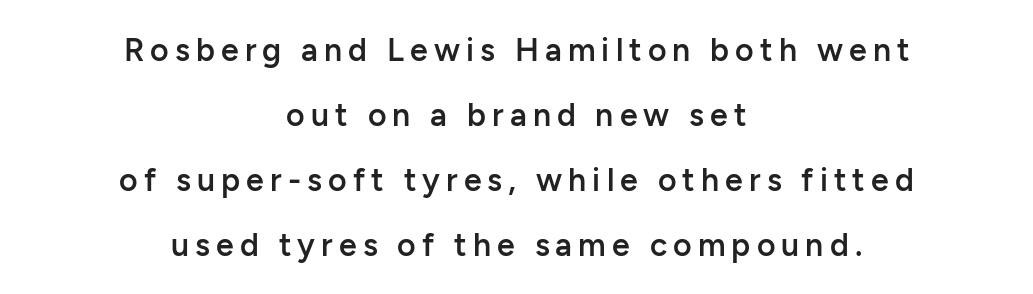
The image shows 32 px semibold sans-serif type, upright; set centered, loose line spacing (2.03x), not underlined; low stroke contrast and a medium x-height.
